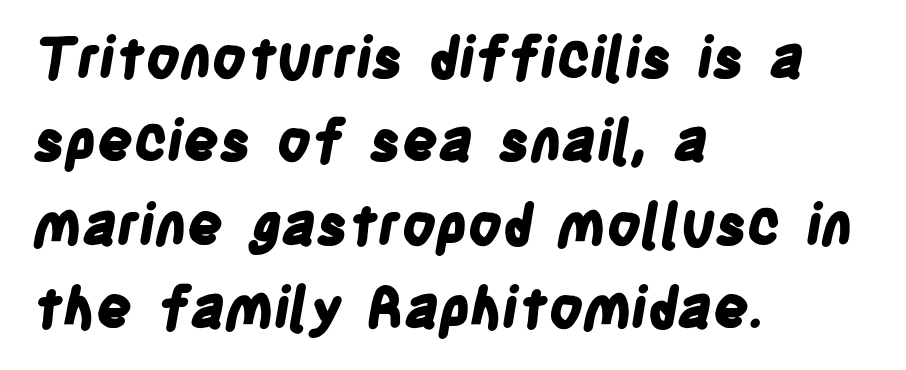
The glyphs in this specimen are sans serif. Quick note: interline space is typical. Pretty heavy lettering here — definitely bold. The passage shown has conventional tracking throughout. One-word summary of the alignment: left. The rendering uses natural spacing where letterforms have individual widths.
